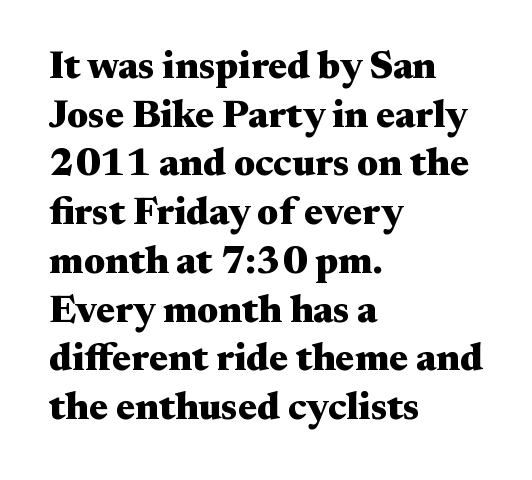
The letters advance in unequal steps, a hallmark of proportional type. Look at the stroke-to-counter ratio: heavy, a bold. Vertical strokes here are truly vertical. The string is rendered with underlining switched off. The setting favours the left margin, as ordinary paragraphs usually do.
